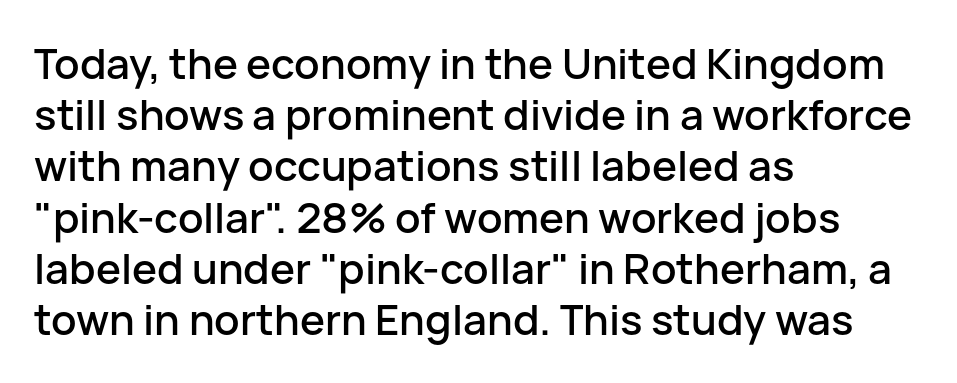
{"serif": "no", "italic": "no", "width": "normal", "stroke_contrast": "low", "x_height": "medium", "monospaced": "no", "underline": "no", "align": "left", "line_spacing_ratio": 1.22, "letter_spacing": "normal", "letter_spacing_em": 0.0, "glyph_px": 42}
